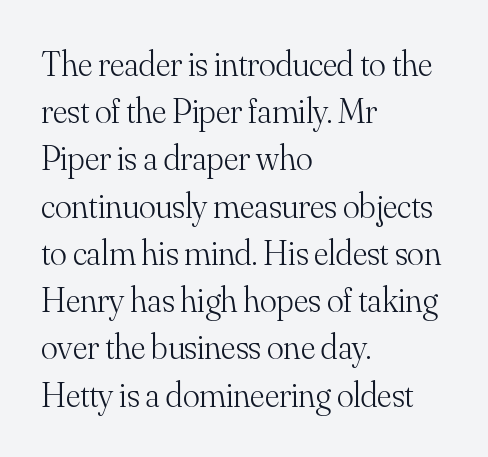
{"serif": "yes", "italic": "no", "bold": "no", "weight": "light", "width": "normal", "stroke_contrast": "medium", "x_height": "small", "monospaced": "no", "underline": "no", "align": "left", "line_spacing": "normal", "line_spacing_ratio": 1.35, "letter_spacing": "normal", "letter_spacing_em": 0.0, "glyph_px": 35}
